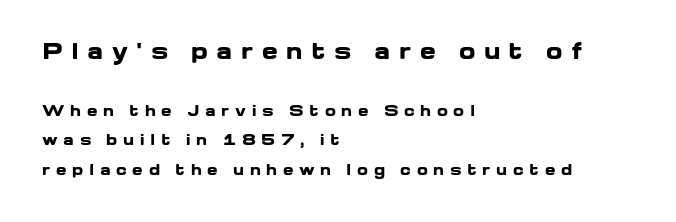
{"italic": "no", "bold": "yes", "underline": "no", "align": "left", "line_spacing": "loose", "line_spacing_ratio": 2.13, "letter_spacing": "wide", "letter_spacing_em": 0.4, "larger_block": "first", "size_ratio": 1.5, "glyph_px": 21}
